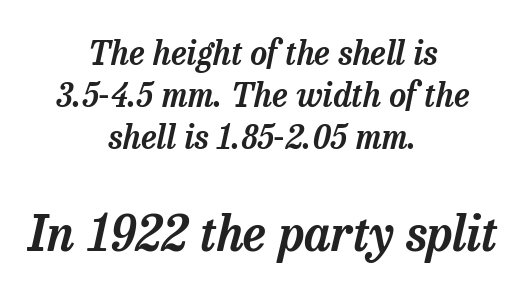
{"serif": "yes", "italic": "yes", "lean": "right", "slant_degrees": 13, "width": "normal", "stroke_contrast": "low", "x_height": "medium", "monospaced": "no", "underline": "no", "align": "center", "line_spacing": "normal", "line_spacing_ratio": 1.28, "letter_spacing": "normal", "letter_spacing_em": 0.0, "larger_block": "second", "size_ratio": 1.48, "glyph_px": 49}
